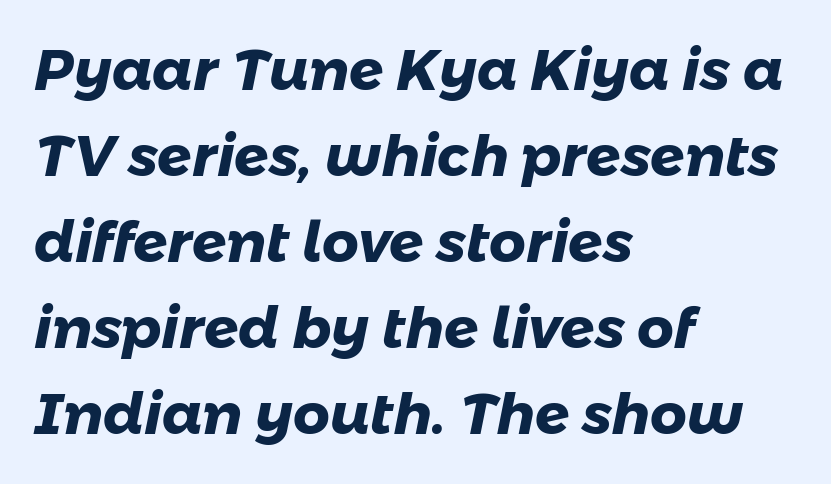
Q: Is the text bold? A: Yes.
Q: Is the typeface a serif or a sans-serif typeface? A: Sans-serif.
Q: Is the text underlined? A: No.
Q: How is the paragraph aligned? A: Left-aligned.
Q: Is the spacing between letters normal or unusually wide? A: Normal.
Q: Is the spacing between lines tight, normal or loose? A: Normal.
Q: Width (condensed, normal, or wide)? A: Normal.
Q: Stroke contrast? A: Low.
Q: x-height? A: Medium.
Q: Monospaced? A: No.
